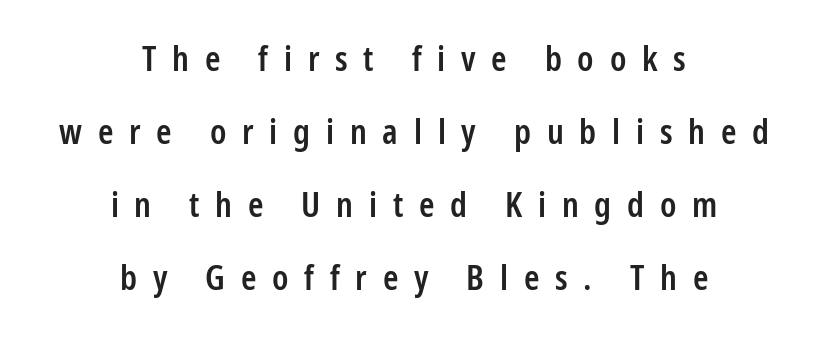
The image shows 35 px semibold, condensed sans-serif type, upright; set centered, loose line spacing (2.09x), unusually wide letter spacing (+0.45 em), not underlined; low stroke contrast and a medium x-height.
